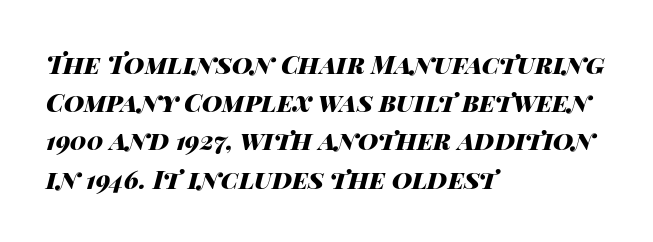
{"italic": "yes", "lean": "right", "slant_degrees": 14, "bold": "yes", "underline": "no", "align": "left", "line_spacing": "normal", "line_spacing_ratio": 1.53, "letter_spacing": "normal", "letter_spacing_em": 0.0, "glyph_px": 25}
